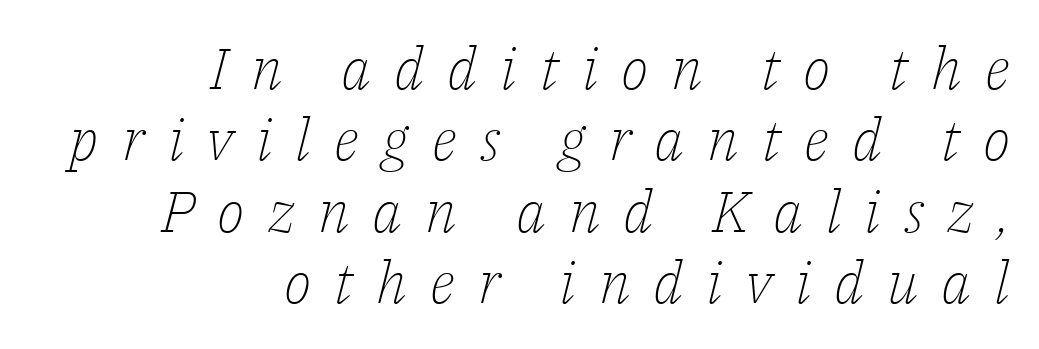
{"serif": "yes", "italic": "yes", "lean": "right", "slant_degrees": 14, "bold": "no", "weight": "light", "width": "normal", "stroke_contrast": "low", "x_height": "medium", "monospaced": "no", "underline": "no", "align": "right", "line_spacing_ratio": 1.23, "letter_spacing": "wide", "letter_spacing_em": 0.4, "glyph_px": 58}
